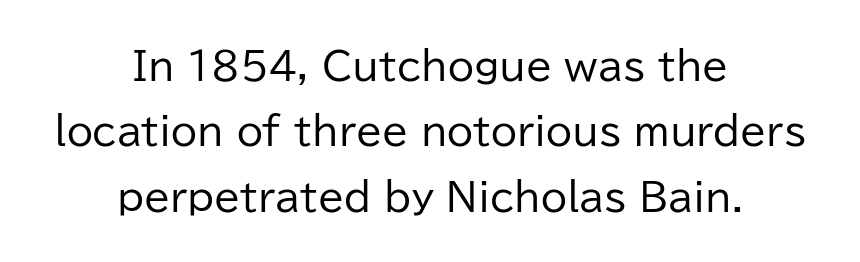
{"serif": "no", "italic": "no", "bold": "no", "weight": "regular", "width": "normal", "stroke_contrast": "low", "x_height": "medium", "monospaced": "no", "underline": "no", "align": "center", "line_spacing_ratio": 1.72, "letter_spacing": "normal", "letter_spacing_em": 0.0, "glyph_px": 38}
